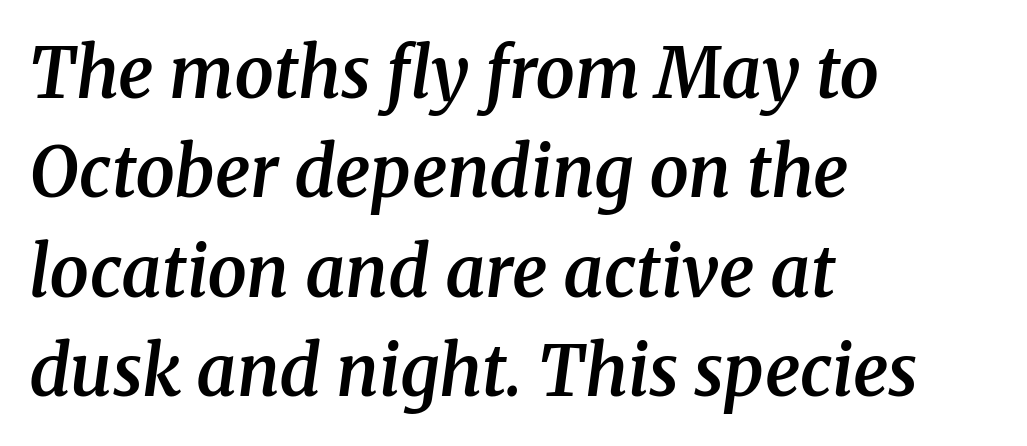
{"serif": "yes", "italic": "yes", "lean": "right", "slant_degrees": 8, "bold": "semi", "weight": "semibold", "width": "normal", "stroke_contrast": "medium", "x_height": "medium", "monospaced": "no", "underline": "no", "align": "left", "line_spacing": "normal", "line_spacing_ratio": 1.42, "letter_spacing": "normal", "letter_spacing_em": 0.0, "glyph_px": 70}
